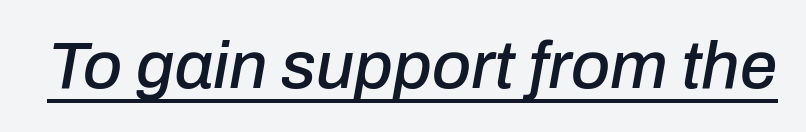
A rule runs beneath these lines of type. Spacing verdict: proportional, widths tailored to each character. Words appear dense and cohesive because spacing is normal. Characters are canted at an angle relative to the baseline's perpendicular.
